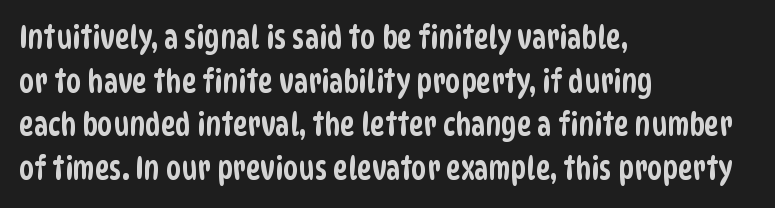
Q: Is the typeface a serif or a sans-serif typeface? A: Sans-serif.
Q: Is the text underlined? A: No.
Q: How is the paragraph aligned? A: Left-aligned.
Q: Is the spacing between letters normal or unusually wide? A: Normal.
Q: Is the spacing between lines tight, normal or loose? A: Normal.
Q: Width (condensed, normal, or wide)? A: Condensed.
Q: Stroke contrast? A: Low.
Q: x-height? A: Large.
Q: Monospaced? A: No.
